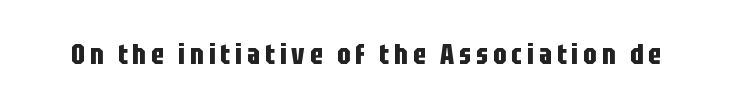
The image shows 29 px bold, condensed sans-serif type, upright; set not underlined; low stroke contrast and a large x-height.
